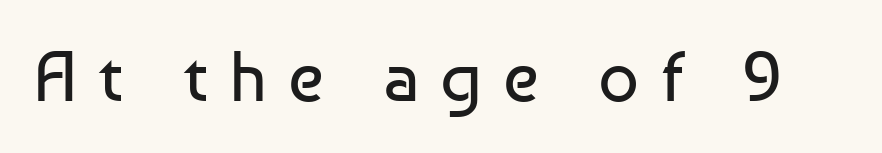
Q: Is the text bold? A: No.
Q: Is the text italic (slanted)? A: No, it is upright.
Q: Is the typeface a serif or a sans-serif typeface? A: Sans-serif.
Q: Is the text underlined? A: No.
Q: Is the spacing between letters normal or unusually wide? A: Unusually wide.
Q: Width (condensed, normal, or wide)? A: Normal.
Q: Stroke contrast? A: Low.
Q: x-height? A: Medium.
Q: Monospaced? A: No.
